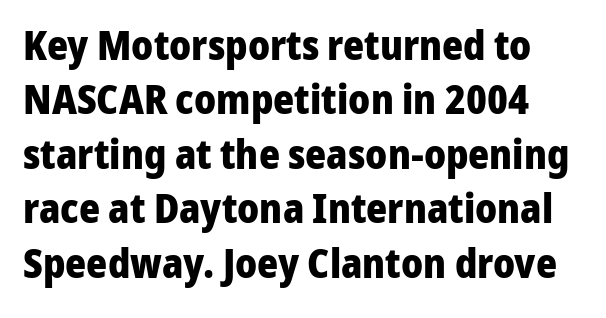
Q: Is the text bold? A: Yes.
Q: Is the text italic (slanted)? A: No, it is upright.
Q: Is the typeface a serif or a sans-serif typeface? A: Sans-serif.
Q: Is the text underlined? A: No.
Q: Is the spacing between letters normal or unusually wide? A: Normal.
Q: Is the spacing between lines tight, normal or loose? A: Normal.
Q: Width (condensed, normal, or wide)? A: Normal.
Q: Stroke contrast? A: Low.
Q: x-height? A: Medium.
Q: Monospaced? A: No.
